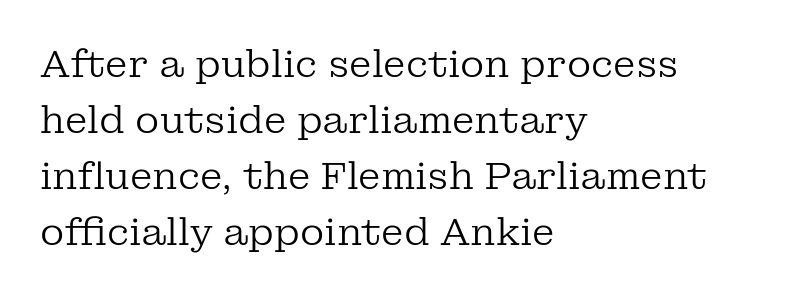
The image shows 37 px regular-weight serif type, upright; set left-aligned, normal line spacing (1.51x), normal letter spacing, not underlined; low stroke contrast and a medium x-height.
